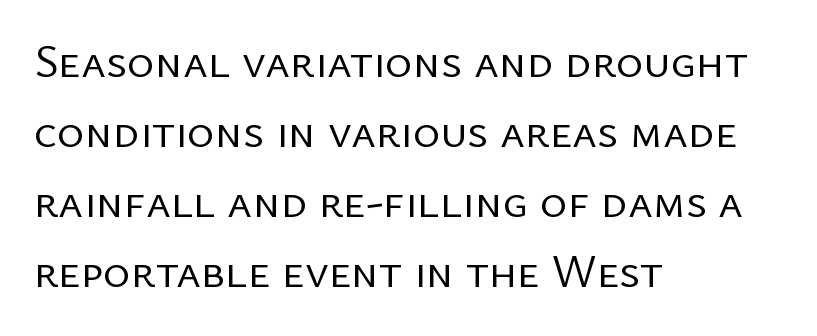
{"serif": "no", "italic": "no", "bold": "no", "weight": "regular", "width": "normal", "stroke_contrast": "low", "x_height": "medium", "monospaced": "no", "underline": "no", "align": "left", "line_spacing": "normal", "line_spacing_ratio": 1.49, "letter_spacing": "normal", "letter_spacing_em": 0.0, "glyph_px": 47}
